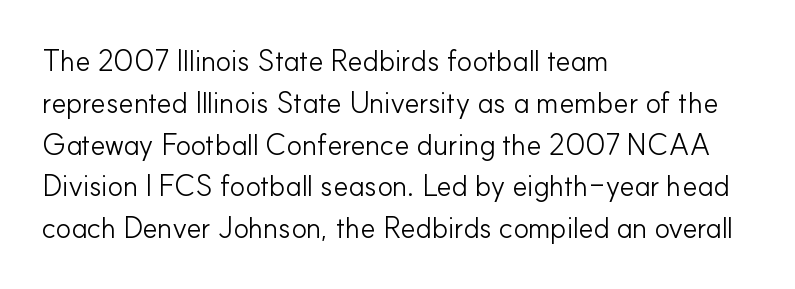
Q: Is the text bold? A: No.
Q: Is the text italic (slanted)? A: No, it is upright.
Q: Is the typeface a serif or a sans-serif typeface? A: Sans-serif.
Q: Is the text underlined? A: No.
Q: How is the paragraph aligned? A: Left-aligned.
Q: Is the spacing between letters normal or unusually wide? A: Normal.
Q: Is the spacing between lines tight, normal or loose? A: Normal.
Q: Width (condensed, normal, or wide)? A: Normal.
Q: Stroke contrast? A: Low.
Q: x-height? A: Small.
Q: Monospaced? A: No.
